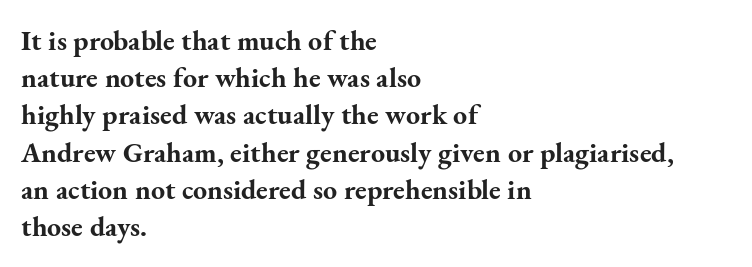
The image shows 28 px bold serif type, upright; set left-aligned, normal line spacing (1.33x), normal letter spacing, not underlined; medium stroke contrast and a small x-height.
